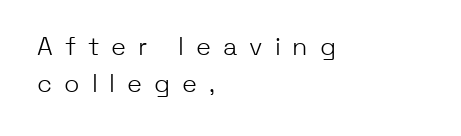
Q: Is the text bold? A: No.
Q: Is the text italic (slanted)? A: No, it is upright.
Q: Is the text underlined? A: No.
Q: How is the paragraph aligned? A: Left-aligned.
Q: Is the spacing between letters normal or unusually wide? A: Unusually wide.
Q: Is the spacing between lines tight, normal or loose? A: Normal.
